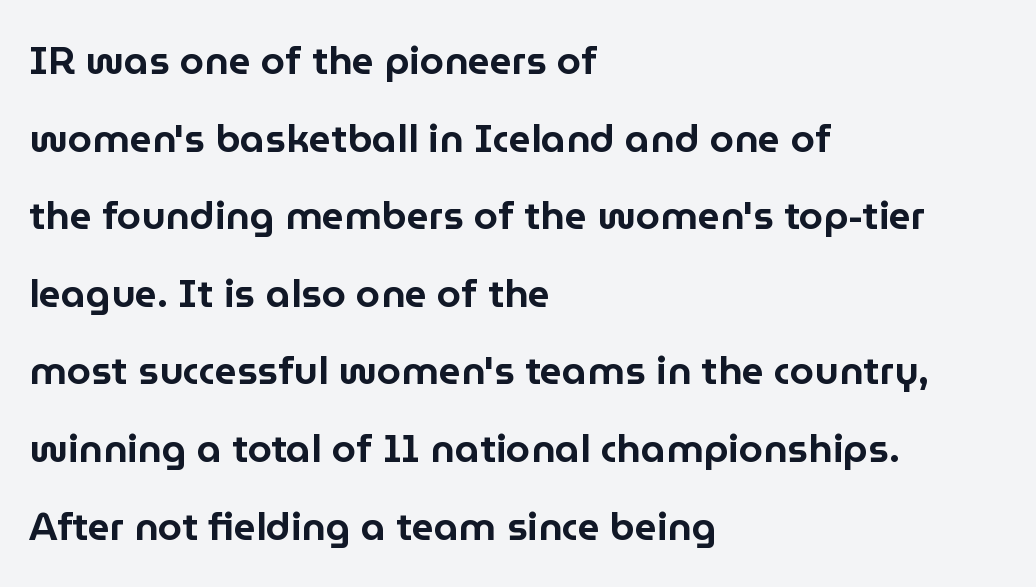
{"serif": "no", "italic": "no", "width": "normal", "stroke_contrast": "low", "x_height": "medium", "monospaced": "no", "underline": "no", "align": "left", "line_spacing": "loose", "line_spacing_ratio": 1.99, "letter_spacing": "normal", "letter_spacing_em": 0.0, "glyph_px": 39}
